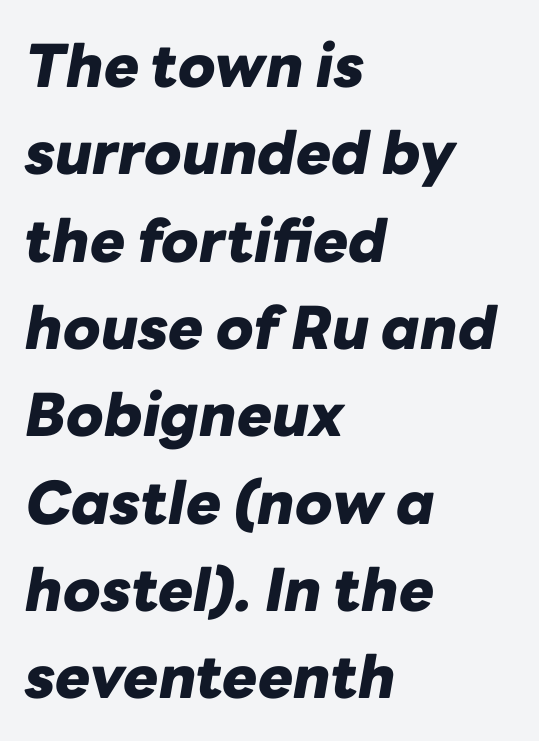
Posture: slanted. Typeset ragged right — the left edge is the straight one. These lines are rendered in a variable-pitch font. Glyph-to-glyph distance matches everyday printed text. The rows are spaced the way most documents space them.
